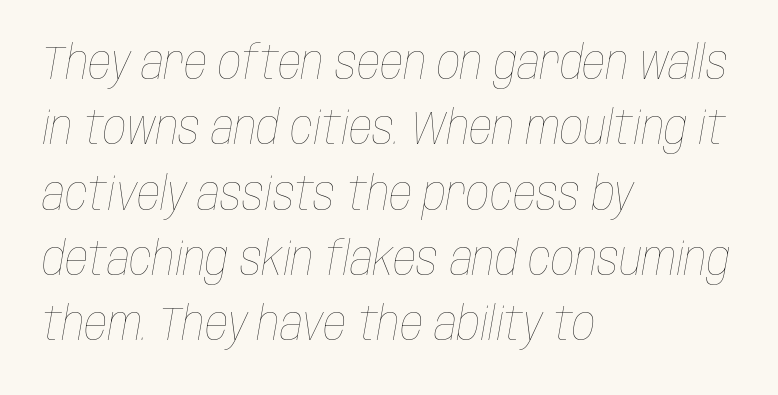
The image shows 46 px thin, condensed type, italic (leaning right); set left-aligned, normal line spacing (1.42x), normal letter spacing, not underlined; low stroke contrast and a large x-height.
